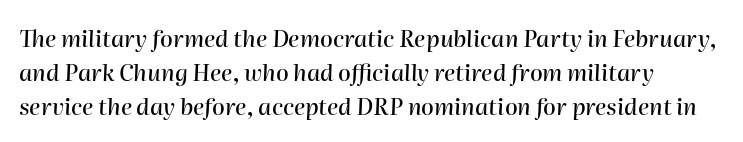
The image shows 23 px text type, italic (leaning right); set normal line spacing (1.47x), normal letter spacing, not underlined.
